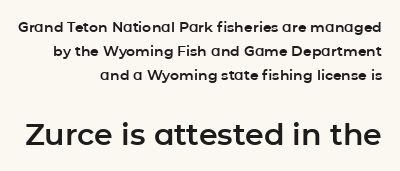
{"serif": "no", "italic": "no", "width": "normal", "stroke_contrast": "low", "x_height": "medium", "monospaced": "no", "underline": "no", "align": "right", "line_spacing_ratio": 1.73, "letter_spacing": "normal", "letter_spacing_em": 0.0, "larger_block": "second", "size_ratio": 2.14, "glyph_px": 30}
